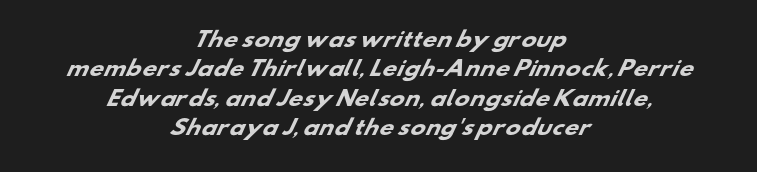
{"bold": "yes", "underline": "no", "align": "center", "line_spacing": "normal", "line_spacing_ratio": 1.47, "letter_spacing": "normal", "letter_spacing_em": 0.0, "glyph_px": 20}
